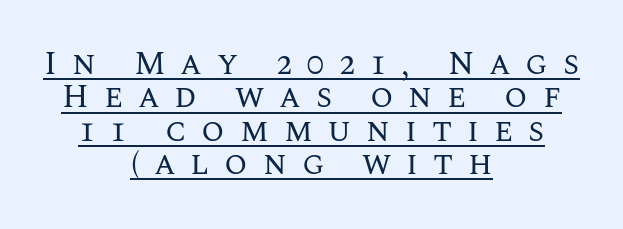
Someone cranked the tracking dial way up on this one. The passage shown is not bold in any degree. The face used here appears with an underline applied. The lines are packed closely together with very little leading. Spacing verdict: proportional, widths tailored to each character.
